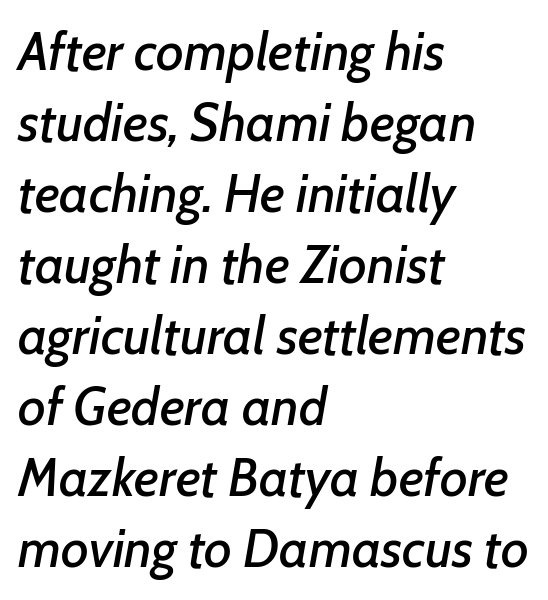
Rows of type keep a routine distance in the vertical direction. These lines keep a tight, regular rhythm from letter to letter. The gap between lines stays unmarked. Which margin do the lines hug? The left one — the right edge is uneven. The letters advance in unequal steps, a hallmark of proportional type.
